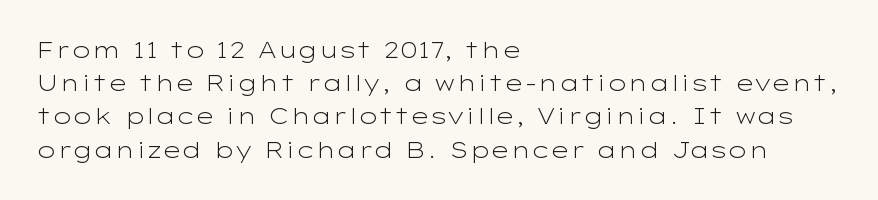
Q: Is the text bold? A: No.
Q: Is the text italic (slanted)? A: No, it is upright.
Q: Is the text underlined? A: No.
Q: How is the paragraph aligned? A: Left-aligned.
Q: Is the spacing between letters normal or unusually wide? A: Normal.
Q: Is the spacing between lines tight, normal or loose? A: Normal.
